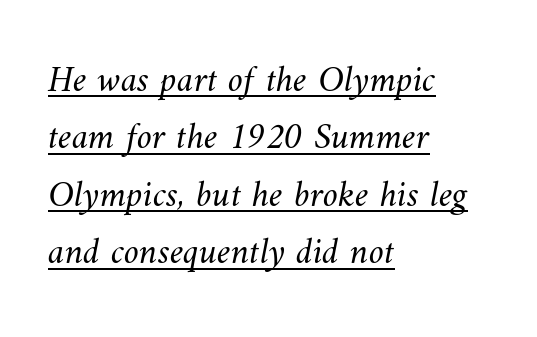
{"bold": "no", "weight": "light", "width": "normal", "stroke_contrast": "medium", "x_height": "small", "monospaced": "no", "underline": "yes", "align": "left", "line_spacing": "normal", "line_spacing_ratio": 1.51, "letter_spacing": "normal", "letter_spacing_em": 0.0, "glyph_px": 38}
